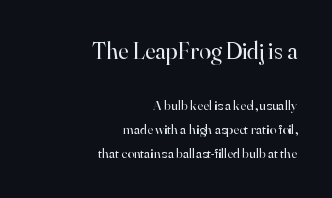
These lines are set flush right with a ragged left edge. This layout puts the oversized block above and the modest block below. Rule under the text: the space is simply empty. No chunkiness to these letters — they're not bold.
